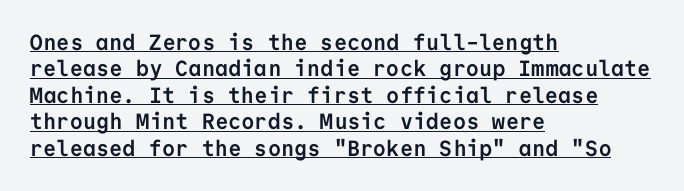
Q: Is the text bold? A: Yes.
Q: Is the text italic (slanted)? A: No, it is upright.
Q: Is the text underlined? A: Yes.
Q: How is the paragraph aligned? A: Left-aligned.
Q: Is the spacing between letters normal or unusually wide? A: Normal.
